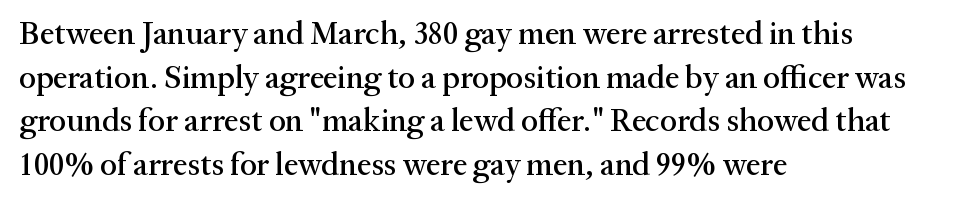
Q: Is the text italic (slanted)? A: No, it is upright.
Q: Is the typeface a serif or a sans-serif typeface? A: Serif.
Q: Is the text underlined? A: No.
Q: How is the paragraph aligned? A: Left-aligned.
Q: Is the spacing between letters normal or unusually wide? A: Normal.
Q: Is the spacing between lines tight, normal or loose? A: Normal.
Q: Width (condensed, normal, or wide)? A: Normal.
Q: Stroke contrast? A: Medium.
Q: x-height? A: Medium.
Q: Monospaced? A: No.
